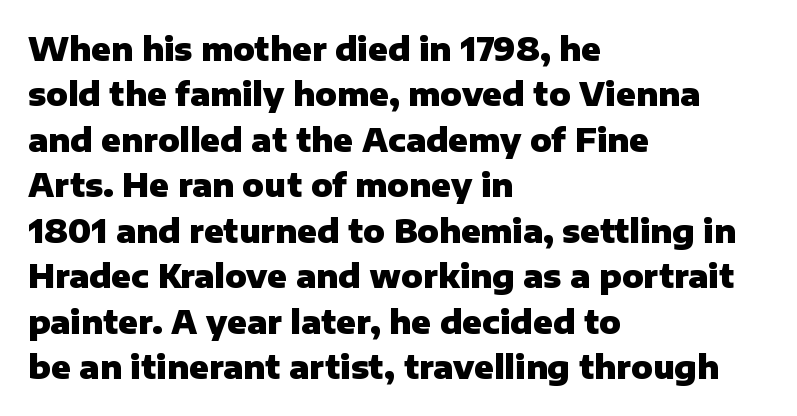
The image shows 32 px heavy sans-serif type, upright; set left-aligned, normal line spacing (1.42x), normal letter spacing, not underlined; low stroke contrast and a medium x-height.
